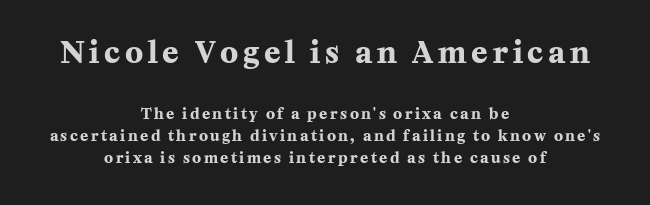
{"serif": "yes", "italic": "no", "bold": "yes", "weight": "bold", "width": "normal", "stroke_contrast": "medium", "x_height": "medium", "monospaced": "no", "underline": "no", "align": "center", "line_spacing": "normal", "line_spacing_ratio": 1.46, "larger_block": "first", "size_ratio": 2.0, "glyph_px": 30}
